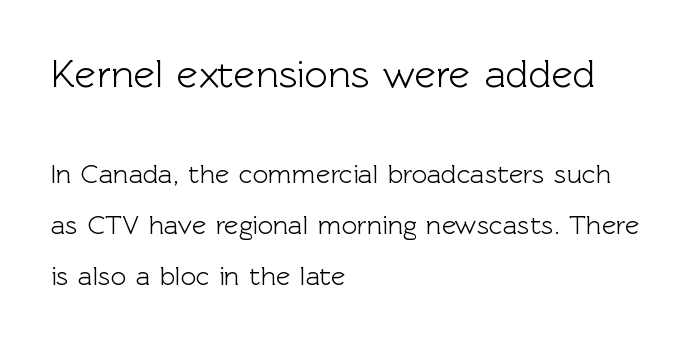
{"serif": "no", "italic": "no", "width": "normal", "x_height": "medium", "monospaced": "no", "underline": "no", "align": "left", "line_spacing_ratio": 1.88, "letter_spacing": "normal", "letter_spacing_em": 0.0, "larger_block": "first", "size_ratio": 1.48, "glyph_px": 40}
